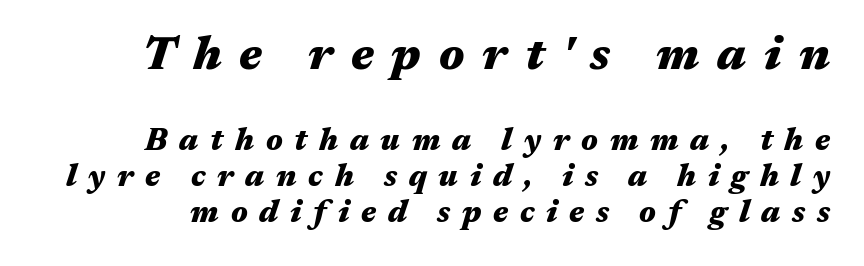
The image shows 47 px heavy, wide type, italic (leaning right); set line spacing 1.17x, unusually wide letter spacing (+0.38 em), not underlined; the first (top) block is 1.52x larger; medium stroke contrast and a medium x-height.
